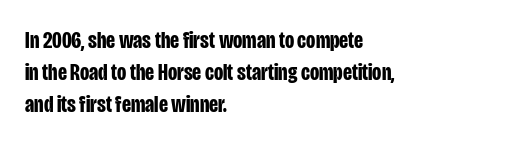
How are the letters spaced? Ordinarily, with no added tracking. Left-aligned paragraph, ragged on the right. The rows are spaced the way most documents space them. The glyphs are unaccompanied by any horizontal stroke below them. Weight check: bold — yes, fully. Ordinary non-slanted type is in use.
